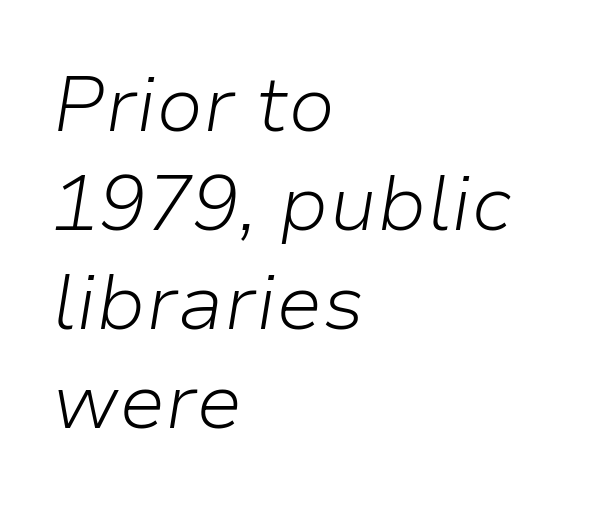
Plain, unruled lines of type. When letters slant like this, we call the style italic. Horizontal alignment here is leftward, the default for most running prose. One glance says typical: line gaps are just what's usual.
